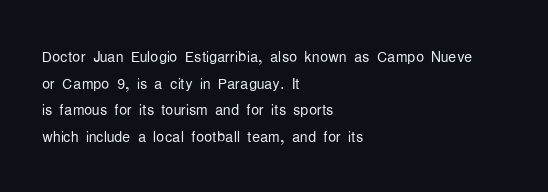
The image shows 20 px text type, upright; set left-aligned, normal line spacing (1.33x), normal letter spacing, not underlined.
